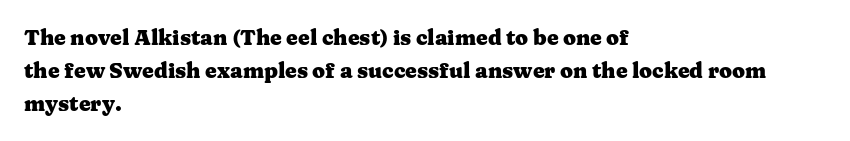
{"italic": "no", "bold": "yes", "underline": "no", "align": "left", "line_spacing": "normal", "line_spacing_ratio": 1.57, "letter_spacing": "normal", "letter_spacing_em": 0.0, "glyph_px": 21}
